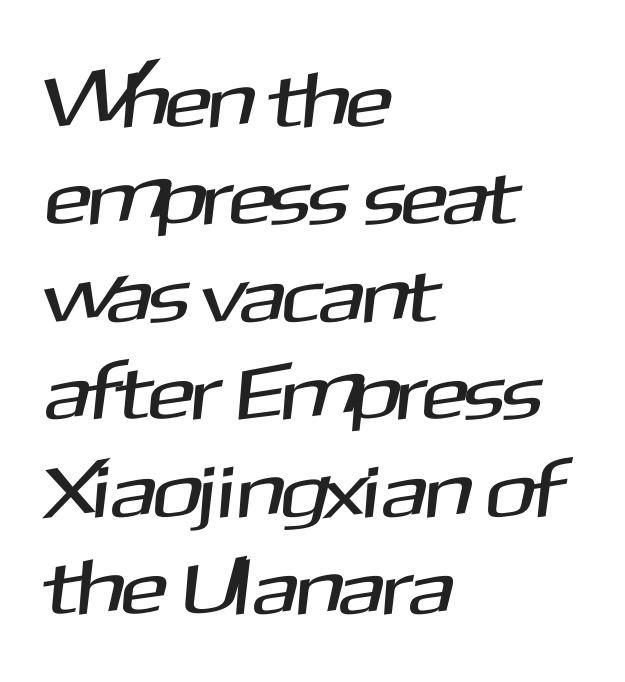
Q: Is the typeface a serif or a sans-serif typeface? A: Sans-serif.
Q: Is the text underlined? A: No.
Q: How is the paragraph aligned? A: Left-aligned.
Q: Is the spacing between letters normal or unusually wide? A: Normal.
Q: Is the spacing between lines tight, normal or loose? A: Normal.
Q: Width (condensed, normal, or wide)? A: Normal.
Q: Stroke contrast? A: Medium.
Q: x-height? A: Medium.
Q: Monospaced? A: No.
